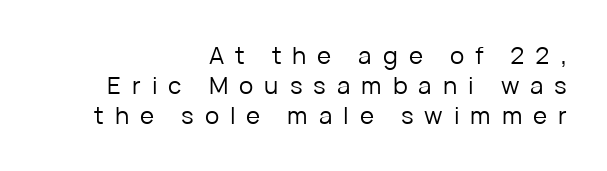
The image shows 24 px text type, upright; set right-aligned, normal line spacing (1.25x), unusually wide letter spacing (+0.46 em), not underlined.
